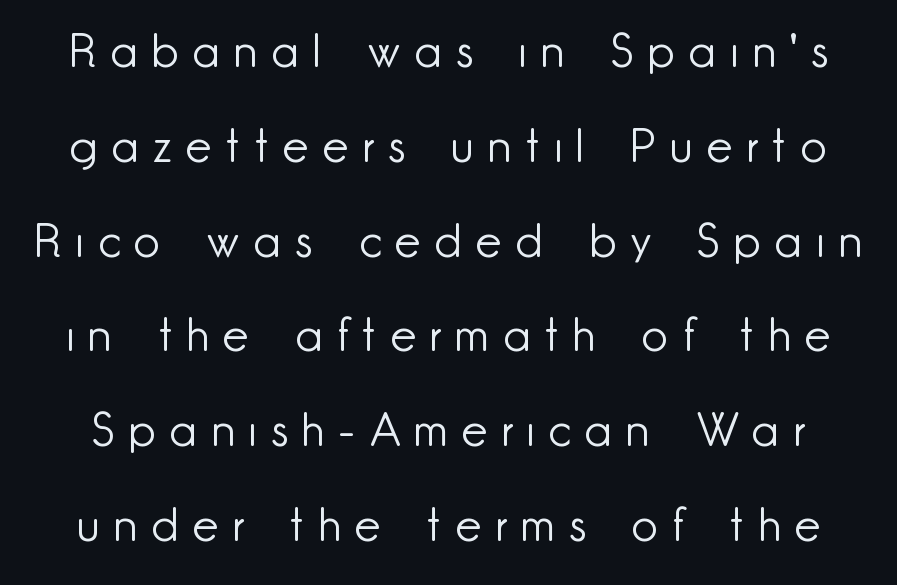
The image shows 46 px light sans-serif type, upright; set loose line spacing (2.06x), unusually wide letter spacing (+0.31 em), not underlined; low stroke contrast and a small x-height.
